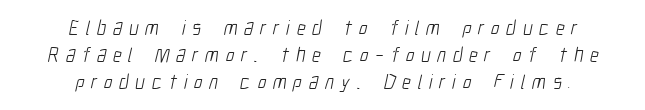
{"bold": "no", "underline": "no", "align": "center", "line_spacing": "normal", "line_spacing_ratio": 1.34, "letter_spacing": "wide", "letter_spacing_em": 0.34, "glyph_px": 20}
